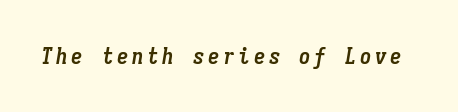
Students, this is bold: see how much ink each stroke carries. There's an unmistakable incline to the writing here. The area under the type is left untouched.
